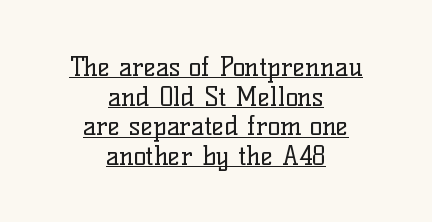
{"italic": "no", "bold": "no", "underline": "yes", "align": "center", "line_spacing": "tight", "line_spacing_ratio": 1.14, "letter_spacing": "normal", "letter_spacing_em": 0.0, "glyph_px": 26}
